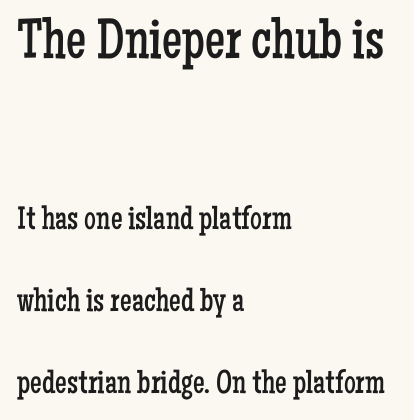
Q: Is the text bold? A: No.
Q: Is the text italic (slanted)? A: No, it is upright.
Q: Is the typeface a serif or a sans-serif typeface? A: Serif.
Q: Is the text underlined? A: No.
Q: How is the paragraph aligned? A: Left-aligned.
Q: Is the spacing between letters normal or unusually wide? A: Normal.
Q: Is the spacing between lines tight, normal or loose? A: Loose.
Q: Which block of text is set in a larger size, the first (top) or the second (bottom)? A: The first (top) one.
Q: Width (condensed, normal, or wide)? A: Condensed.
Q: Stroke contrast? A: Low.
Q: x-height? A: Medium.
Q: Monospaced? A: No.
